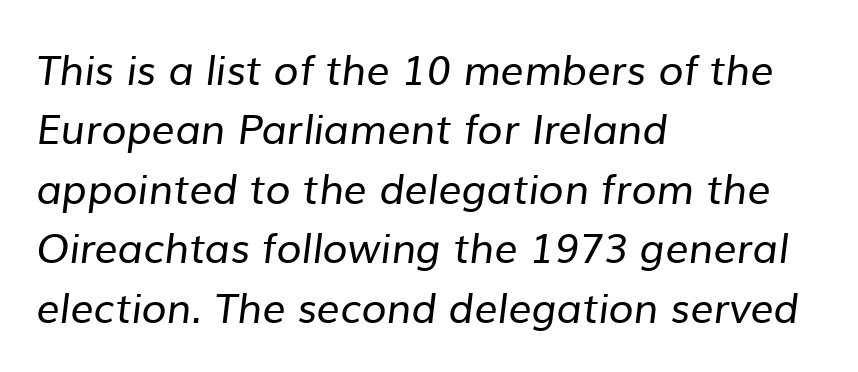
The image shows 41 px regular-weight sans-serif type; set left-aligned, normal line spacing (1.45x), normal letter spacing, not underlined; low stroke contrast and a medium x-height.
